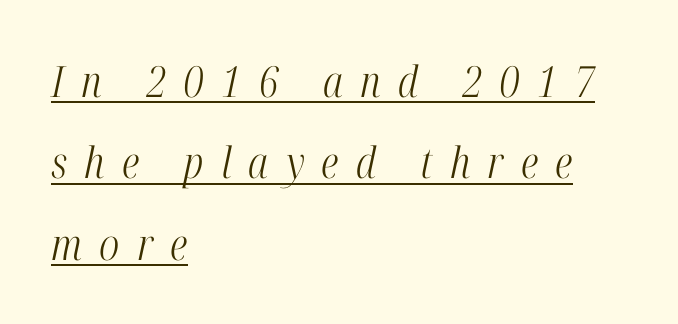
{"serif": "yes", "italic": "yes", "lean": "right", "slant_degrees": 12, "bold": "no", "weight": "light", "width": "condensed", "stroke_contrast": "high", "x_height": "medium", "monospaced": "no", "underline": "yes", "align": "left", "line_spacing_ratio": 1.89, "letter_spacing": "wide", "letter_spacing_em": 0.4, "glyph_px": 43}
